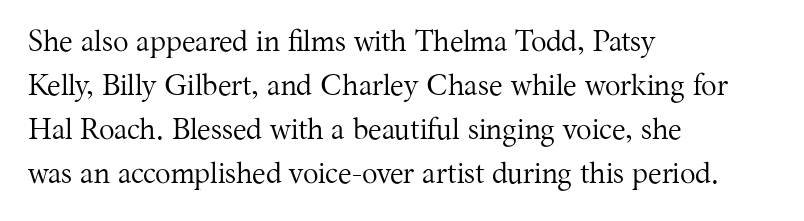
{"serif": "yes", "italic": "no", "bold": "no", "weight": "regular", "width": "normal", "stroke_contrast": "medium", "x_height": "medium", "monospaced": "no", "underline": "no", "align": "left", "line_spacing": "normal", "line_spacing_ratio": 1.52, "letter_spacing": "normal", "letter_spacing_em": 0.0, "glyph_px": 29}
